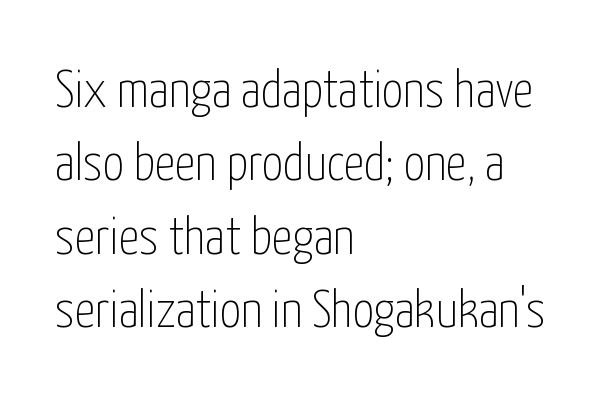
Q: Is the text bold? A: No.
Q: Is the text italic (slanted)? A: No, it is upright.
Q: Is the typeface a serif or a sans-serif typeface? A: Sans-serif.
Q: Is the text underlined? A: No.
Q: How is the paragraph aligned? A: Left-aligned.
Q: Is the spacing between letters normal or unusually wide? A: Normal.
Q: Is the spacing between lines tight, normal or loose? A: Normal.
Q: Width (condensed, normal, or wide)? A: Condensed.
Q: Stroke contrast? A: Low.
Q: x-height? A: Medium.
Q: Monospaced? A: No.
